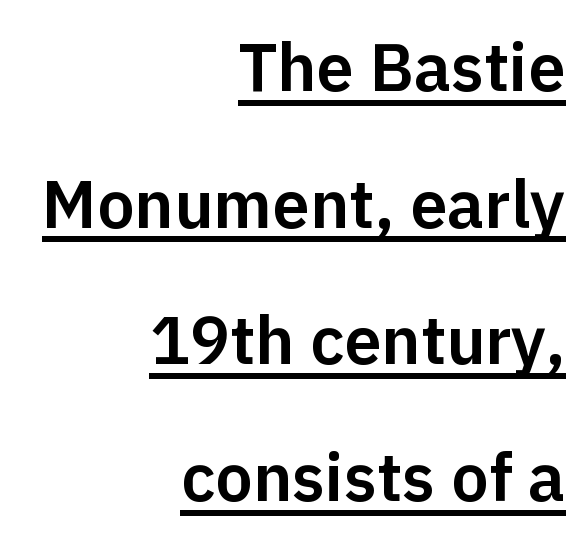
Q: Is the text italic (slanted)? A: No, it is upright.
Q: Is the typeface a serif or a sans-serif typeface? A: Sans-serif.
Q: Is the text underlined? A: Yes.
Q: How is the paragraph aligned? A: Right-aligned.
Q: Is the spacing between letters normal or unusually wide? A: Normal.
Q: Is the spacing between lines tight, normal or loose? A: Loose.
Q: Width (condensed, normal, or wide)? A: Normal.
Q: Stroke contrast? A: Low.
Q: x-height? A: Medium.
Q: Monospaced? A: No.
